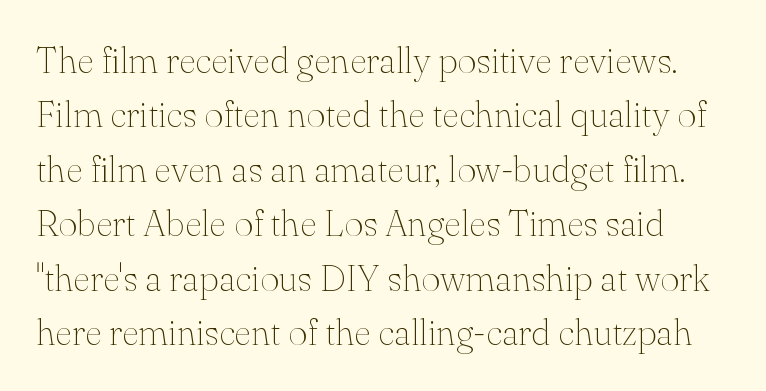
{"serif": "yes", "italic": "no", "bold": "no", "weight": "thin", "width": "normal", "stroke_contrast": "medium", "x_height": "small", "monospaced": "no", "underline": "no", "line_spacing": "normal", "line_spacing_ratio": 1.47, "letter_spacing": "normal", "letter_spacing_em": 0.0, "glyph_px": 37}
